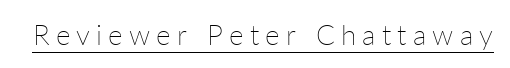
Look at the tracking — it's clearly loosened, letters drifting apart. Stems and bowls with no extra thickness — not bold. These characters rest on top of a visible drawn line. The axis of the letterforms is exactly vertical.
